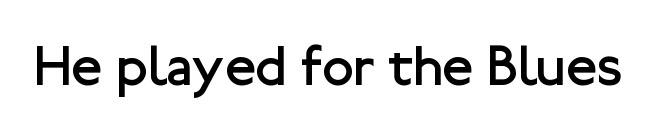
Q: Is the text bold? A: No.
Q: Is the text italic (slanted)? A: No, it is upright.
Q: Is the typeface a serif or a sans-serif typeface? A: Sans-serif.
Q: Is the text underlined? A: No.
Q: Is the spacing between letters normal or unusually wide? A: Normal.
Q: Width (condensed, normal, or wide)? A: Normal.
Q: Stroke contrast? A: Low.
Q: x-height? A: Medium.
Q: Monospaced? A: No.
